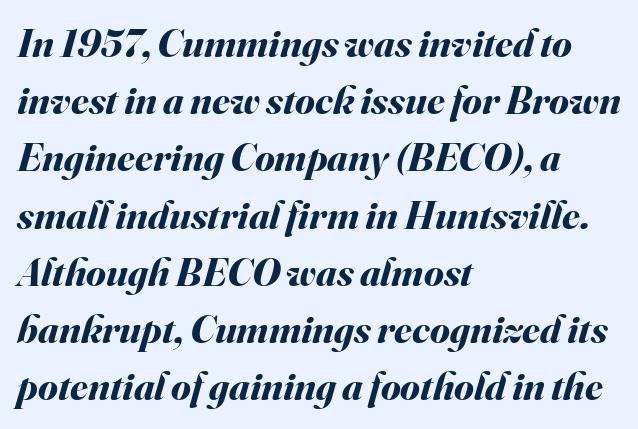
The image shows 40 px bold type, italic (leaning right); set left-aligned, normal line spacing (1.43x), normal letter spacing, not underlined; medium stroke contrast and a small x-height.
